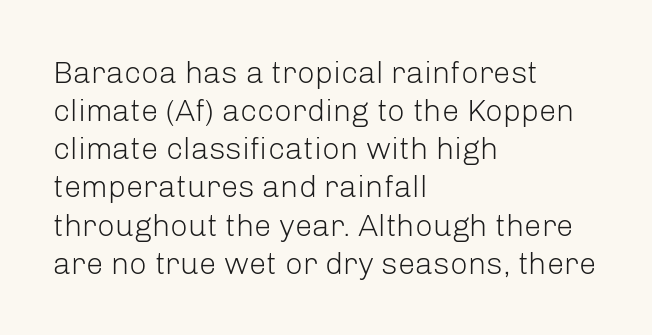
Q: Is the text bold? A: No.
Q: Is the text italic (slanted)? A: No, it is upright.
Q: Is the typeface a serif or a sans-serif typeface? A: Sans-serif.
Q: Is the text underlined? A: No.
Q: How is the paragraph aligned? A: Left-aligned.
Q: Is the spacing between letters normal or unusually wide? A: Normal.
Q: Width (condensed, normal, or wide)? A: Normal.
Q: Stroke contrast? A: Low.
Q: x-height? A: Medium.
Q: Monospaced? A: No.
